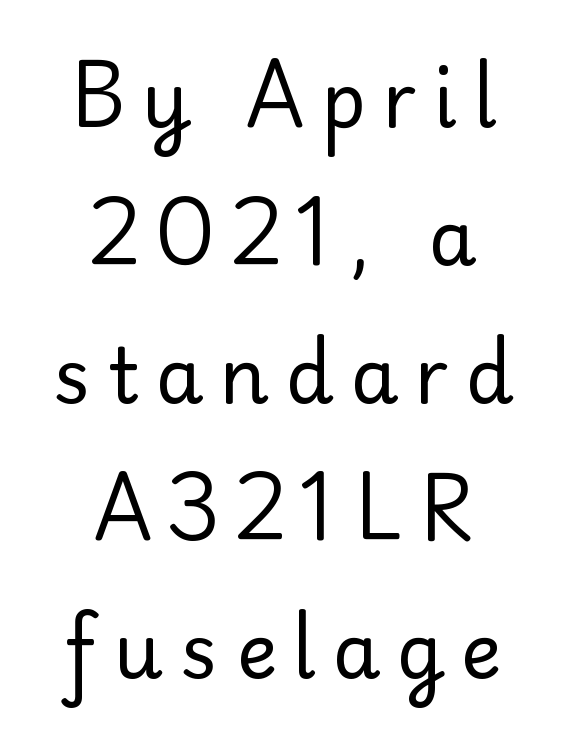
The image shows 77 px regular-weight serif type, upright; set centered, line spacing 1.79x, unusually wide letter spacing (+0.21 em), not underlined; low stroke contrast and a small x-height.
